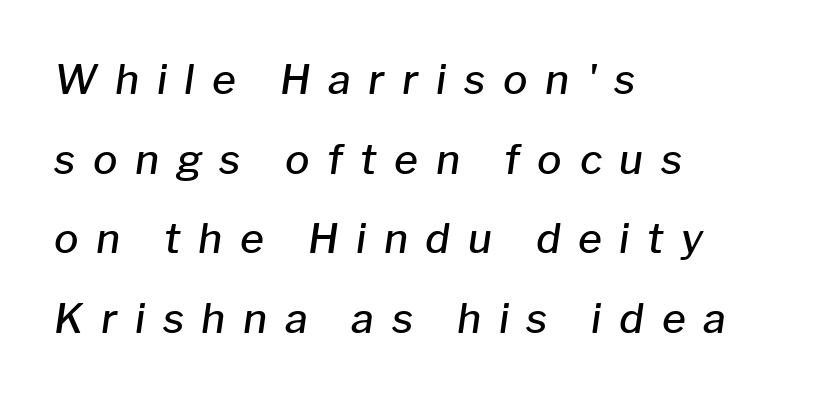
{"italic": "yes", "lean": "right", "slant_degrees": 8, "bold": "semi", "weight": "semibold", "width": "normal", "stroke_contrast": "low", "x_height": "medium", "monospaced": "no", "underline": "no", "align": "left", "line_spacing": "loose", "line_spacing_ratio": 1.94, "letter_spacing": "wide", "letter_spacing_em": 0.43, "glyph_px": 41}
